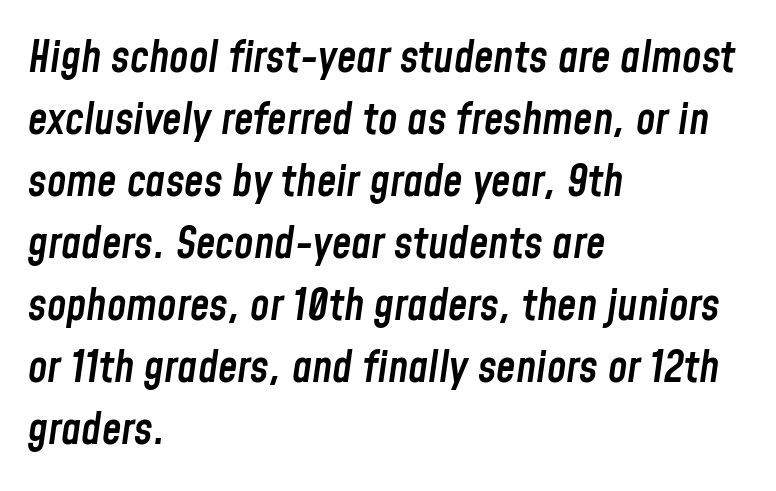
The image shows 44 px semibold, condensed type, italic (leaning right); set left-aligned, normal line spacing (1.41x), normal letter spacing, not underlined; low stroke contrast and a medium x-height.
